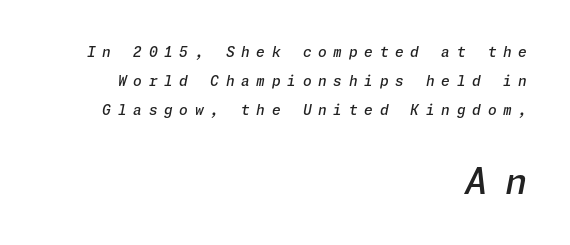
The paragraph has a hard right edge and a soft left edge. Check under the words: just untouched page. In terms of posture, this sample is oblique. These lines have a slow, spaced-out rhythm from letter to letter. A somewhat darkened texture: the type is semibold rather than bold. The passage shown stacks its lines with a broad gap.
